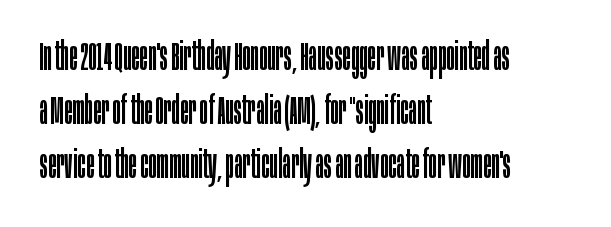
Q: Is the text bold? A: No.
Q: Is the text italic (slanted)? A: No, it is upright.
Q: Is the typeface a serif or a sans-serif typeface? A: Sans-serif.
Q: Is the text underlined? A: No.
Q: How is the paragraph aligned? A: Left-aligned.
Q: Is the spacing between letters normal or unusually wide? A: Normal.
Q: Is the spacing between lines tight, normal or loose? A: Normal.
Q: Width (condensed, normal, or wide)? A: Condensed.
Q: Stroke contrast? A: Low.
Q: x-height? A: Large.
Q: Monospaced? A: No.
